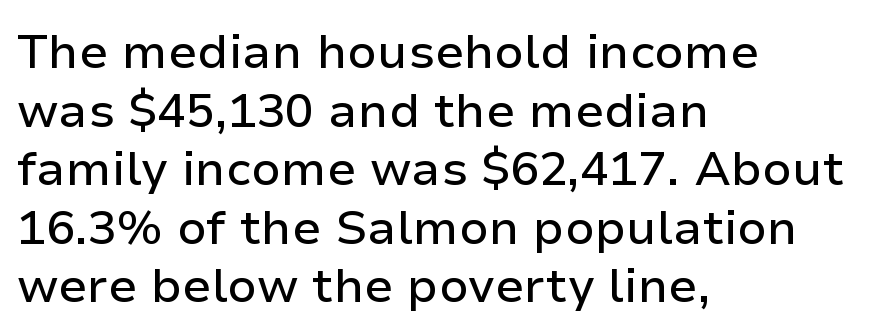
Tall strokes in this sample are plumb rather than angled. Here the designer chose a conventional face with non-uniform glyph widths. This rendering employs a face without finishing strokes, i.e., a sans-serif. Descenders hang freely into open space. Does the copy run flush right? No — it runs flush left. No extra tracking has been applied to these lines.
